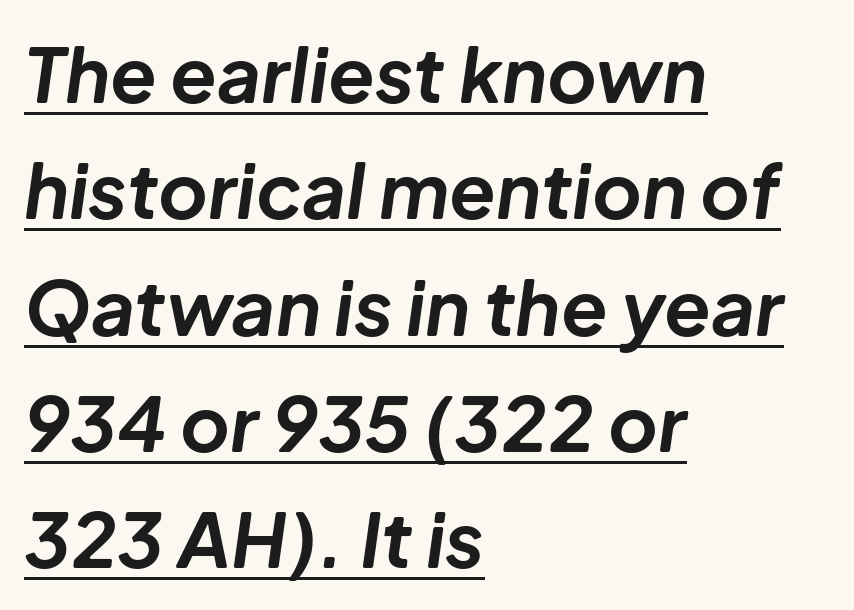
Leading matches the norm, producing a regular column. On the weight axis this lands at bold, roughly 700. Caption: lettering with a line underneath. The lines are quadded left. Tracking value appears to be zero — textbook default spacing. You could not count columns in this text — the font is proportionally spaced.
